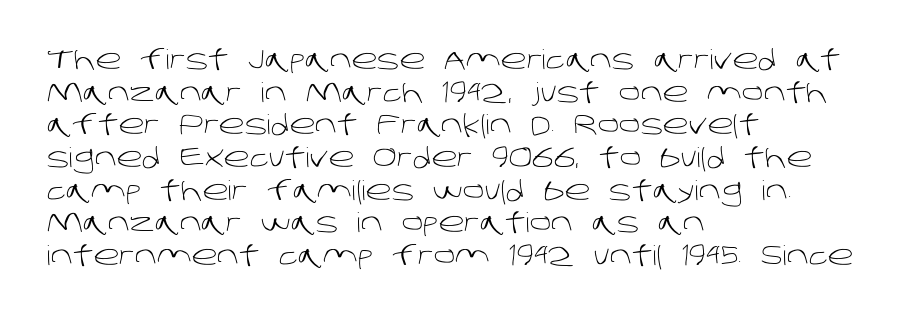
Q: Is the text bold? A: No.
Q: Is the text underlined? A: No.
Q: How is the paragraph aligned? A: Left-aligned.
Q: Is the spacing between letters normal or unusually wide? A: Normal.
